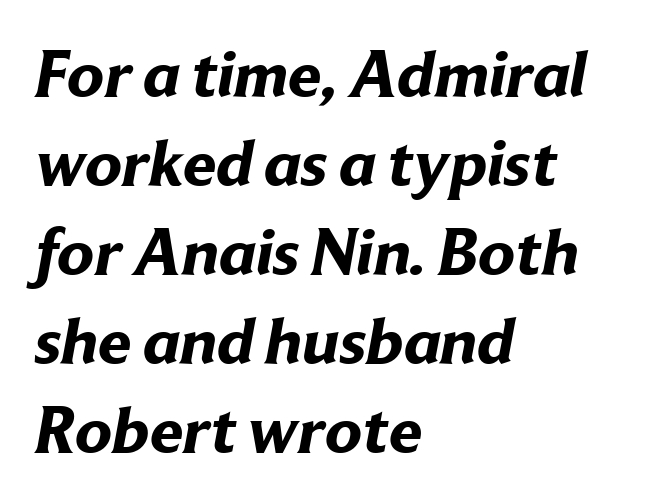
Q: Is the text bold? A: Yes.
Q: Is the typeface a serif or a sans-serif typeface? A: Sans-serif.
Q: Is the text underlined? A: No.
Q: How is the paragraph aligned? A: Left-aligned.
Q: Is the spacing between letters normal or unusually wide? A: Normal.
Q: Is the spacing between lines tight, normal or loose? A: Normal.
Q: Width (condensed, normal, or wide)? A: Normal.
Q: Stroke contrast? A: Low.
Q: x-height? A: Medium.
Q: Monospaced? A: No.
